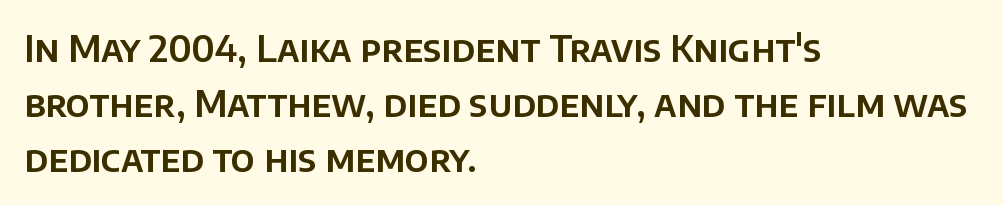
Q: Is the text italic (slanted)? A: No, it is upright.
Q: Is the typeface a serif or a sans-serif typeface? A: Sans-serif.
Q: Is the text underlined? A: No.
Q: How is the paragraph aligned? A: Left-aligned.
Q: Is the spacing between letters normal or unusually wide? A: Normal.
Q: Is the spacing between lines tight, normal or loose? A: Normal.
Q: Width (condensed, normal, or wide)? A: Normal.
Q: Stroke contrast? A: Low.
Q: x-height? A: Large.
Q: Monospaced? A: No.
